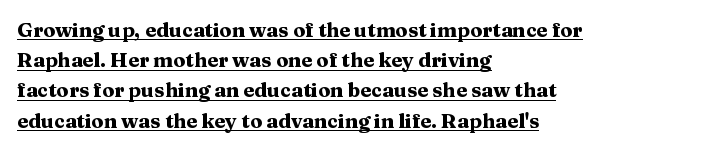
The image shows 20 px bold type, upright; set left-aligned, normal line spacing (1.51x), normal letter spacing, underlined.
